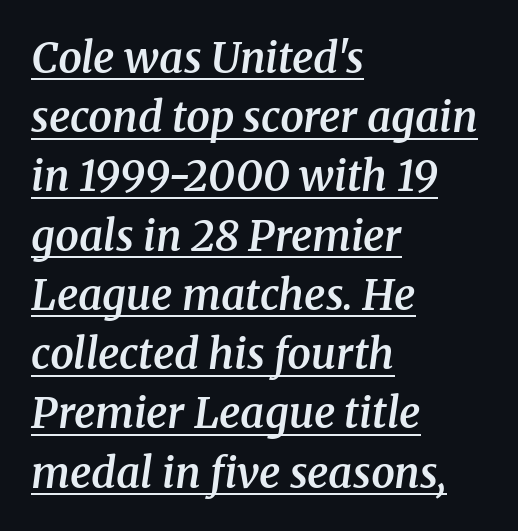
{"serif": "yes", "italic": "yes", "lean": "right", "slant_degrees": 8, "bold": "semi", "weight": "semibold", "width": "normal", "stroke_contrast": "medium", "x_height": "medium", "monospaced": "no", "underline": "yes", "align": "left", "line_spacing": "normal", "line_spacing_ratio": 1.41, "letter_spacing": "normal", "letter_spacing_em": 0.0, "glyph_px": 42}
